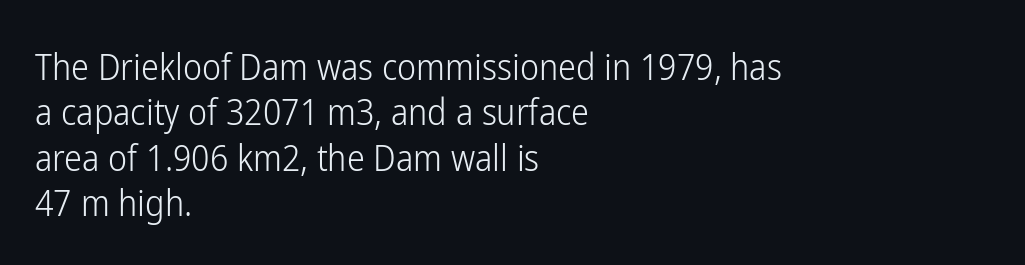
{"serif": "no", "italic": "no", "bold": "no", "weight": "light", "width": "condensed", "stroke_contrast": "low", "x_height": "medium", "monospaced": "no", "underline": "no", "align": "left", "line_spacing": "normal", "line_spacing_ratio": 1.26, "letter_spacing": "normal", "letter_spacing_em": 0.0, "glyph_px": 36}
